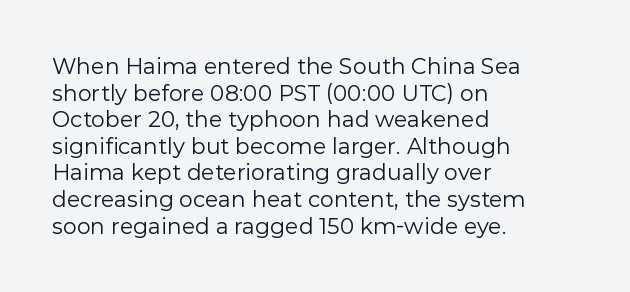
Q: Is the text bold? A: No.
Q: Is the text italic (slanted)? A: No, it is upright.
Q: Is the text underlined? A: No.
Q: How is the paragraph aligned? A: Left-aligned.
Q: Is the spacing between letters normal or unusually wide? A: Normal.
